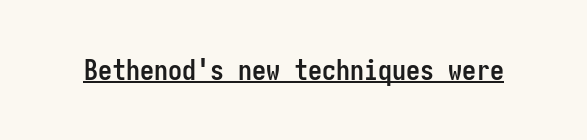
The rendering uses the underline text-decoration. This sample uses an upright cut, with every glyph sitting square on the baseline. Notice how thick the strokes are: this is what a full bold looks like. What kind of face is this? One without serifs — a sans. Spacing between characters is what you'd get straight out of the box.
